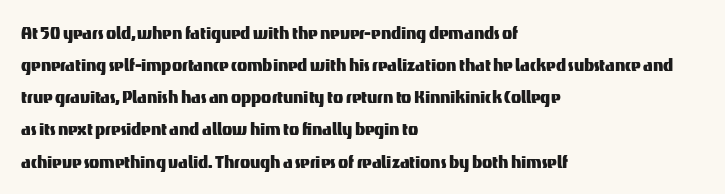
The image shows 21 px text type, upright; set left-aligned, normal line spacing (1.53x), normal letter spacing, not underlined.
